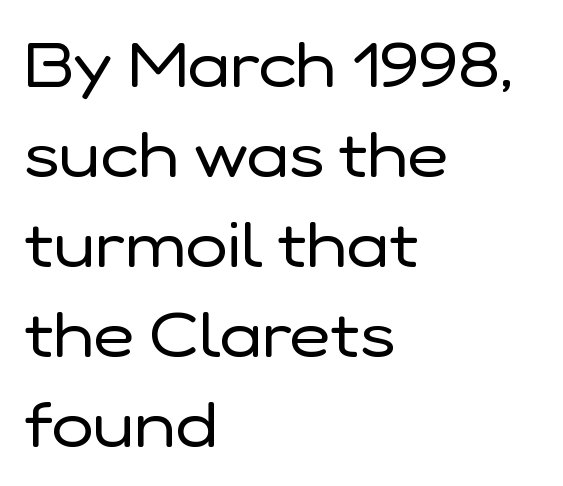
Stroke mass is kept to a normal reading level or below. Letterform terminals end flat and unadorned throughout the passage. The space between consecutive lines is moderate. Spacing verdict: proportional, widths tailored to each character.
